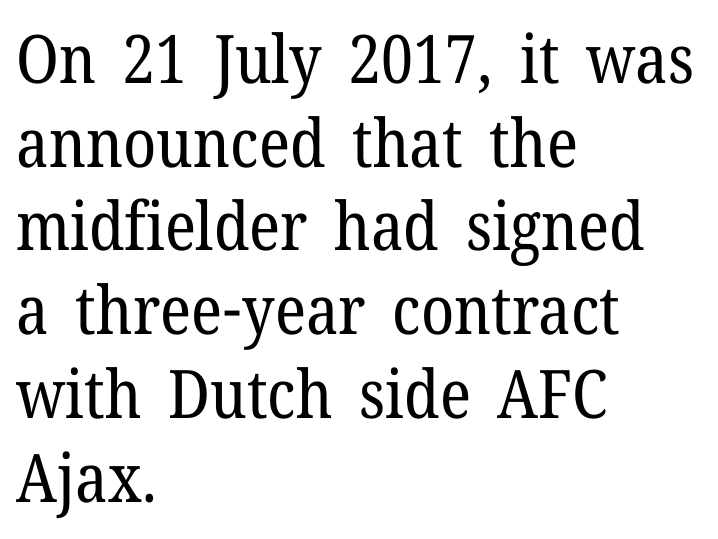
Each row of text sits above clean, open space. The passage is arranged the way most books set body copy — flush left. The letters stand upright; this is a roman face. There is no visible air inserted between adjacent glyphs.
